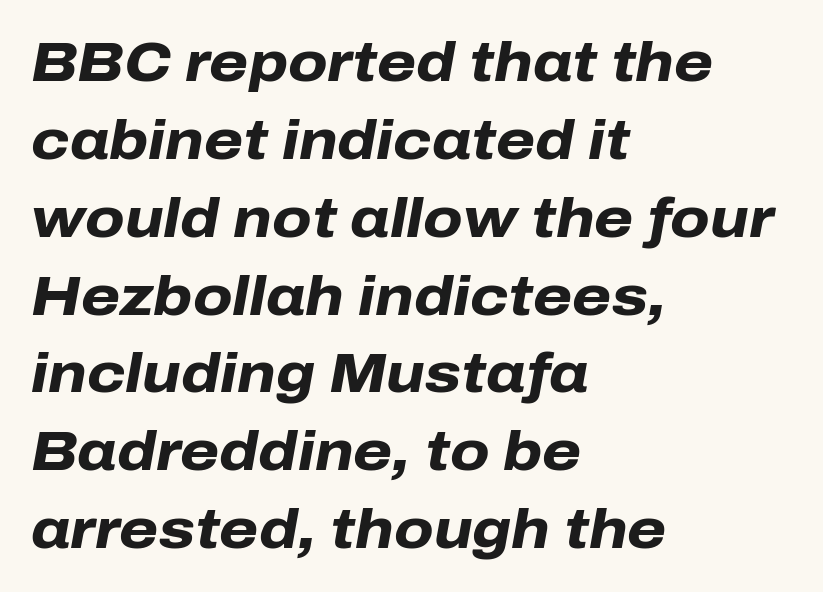
Letter spacing: default. The rendering uses a moderate line-height, typical for paragraphs. A clean baseline with only descenders dipping below it. In terms of weight, the rendering is a true, heavy bold.
